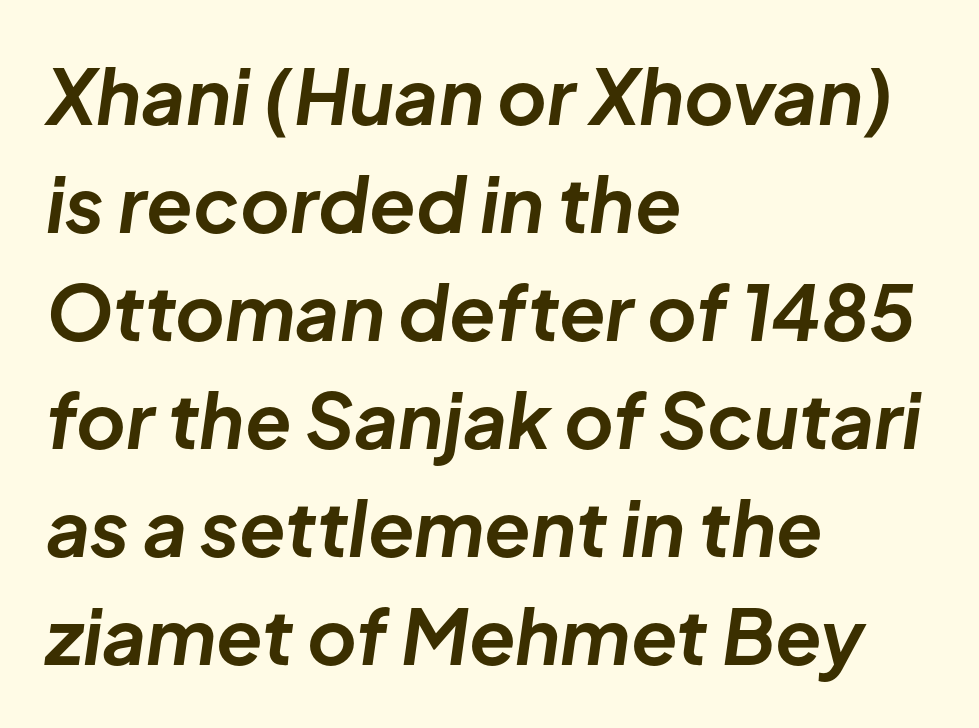
Q: Is the text bold? A: Yes.
Q: Is the text italic (slanted)? A: Yes, it leans right by about 8 degrees.
Q: Is the text underlined? A: No.
Q: How is the paragraph aligned? A: Left-aligned.
Q: Is the spacing between letters normal or unusually wide? A: Normal.
Q: Is the spacing between lines tight, normal or loose? A: Normal.
Q: Width (condensed, normal, or wide)? A: Normal.
Q: Stroke contrast? A: Low.
Q: x-height? A: Medium.
Q: Monospaced? A: No.
